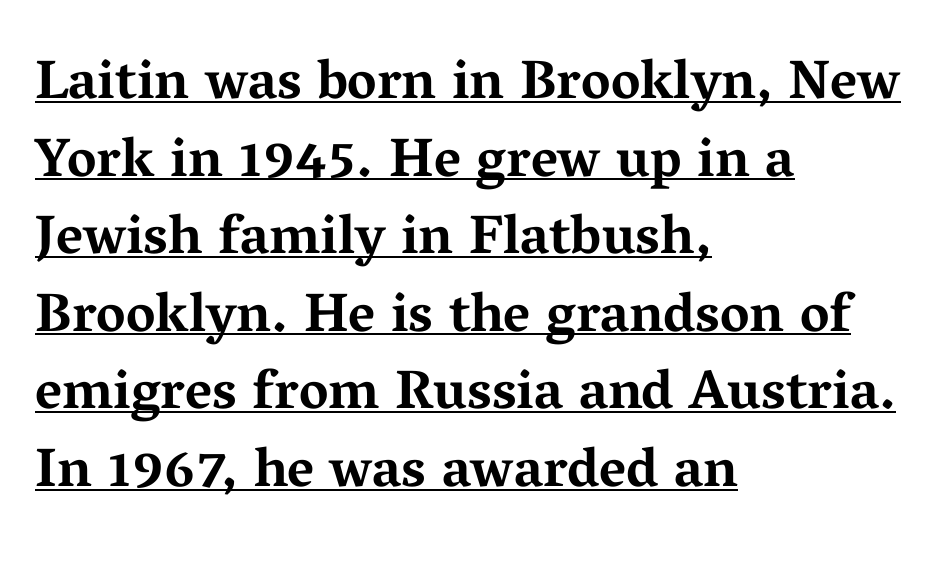
Note the varied advance widths — an 'i' is clearly narrower than an 'm'. A typesetter would call this leading conventional body-copy spacing. Default kerning and tracking; the words read as compact shapes. Upright lettering throughout.
